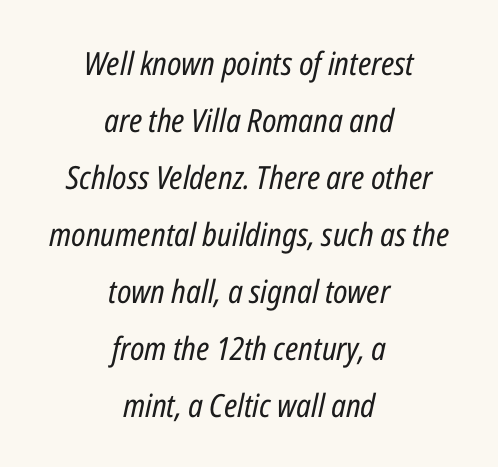
The image shows 32 px regular-weight, condensed type, italic (leaning right); set centered, line spacing 1.78x, normal letter spacing, not underlined; low stroke contrast and a medium x-height.
